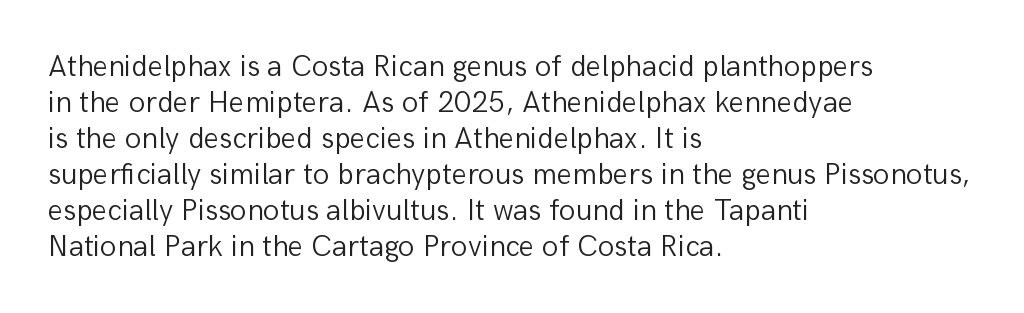
{"serif": "no", "italic": "no", "bold": "no", "weight": "light", "width": "normal", "stroke_contrast": "low", "x_height": "medium", "monospaced": "no", "underline": "no", "align": "left", "line_spacing_ratio": 1.2, "letter_spacing": "normal", "letter_spacing_em": 0.0, "glyph_px": 30}
